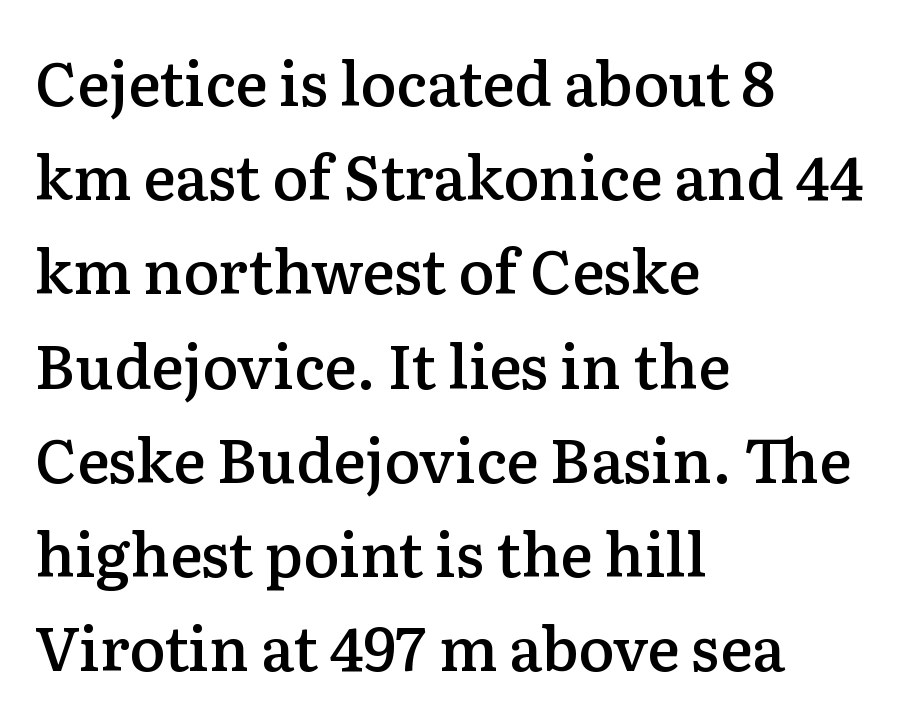
The image shows 60 px semibold serif type, upright; set left-aligned, normal line spacing (1.57x), normal letter spacing, not underlined; low stroke contrast and a medium x-height.
